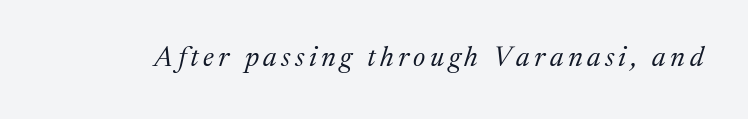
Is this a fixed-width face? No — the glyphs have proportional, varying widths. Emphasis-style slanted type is in use. The typeface chosen for these lines features serifs. No word sits above an underline. Weight: regular or lighter.
